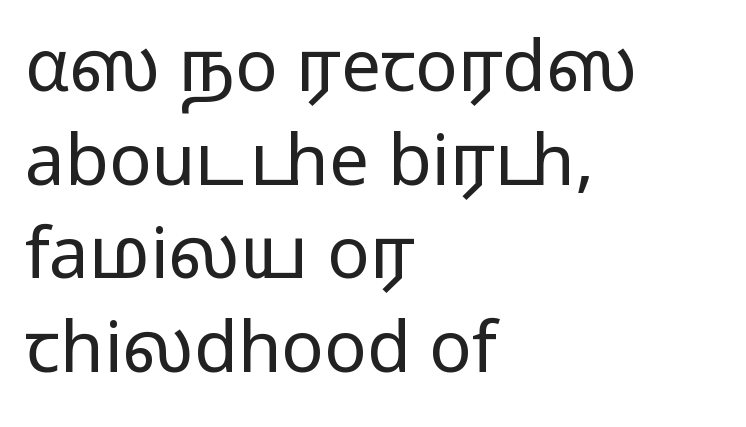
Q: Is the text bold? A: No.
Q: Is the text italic (slanted)? A: No, it is upright.
Q: Is the typeface a serif or a sans-serif typeface? A: Sans-serif.
Q: Is the text underlined? A: No.
Q: How is the paragraph aligned? A: Left-aligned.
Q: Is the spacing between letters normal or unusually wide? A: Normal.
Q: Is the spacing between lines tight, normal or loose? A: Normal.
Q: Width (condensed, normal, or wide)? A: Wide.
Q: Stroke contrast? A: Low.
Q: x-height? A: Medium.
Q: Monospaced? A: No.
